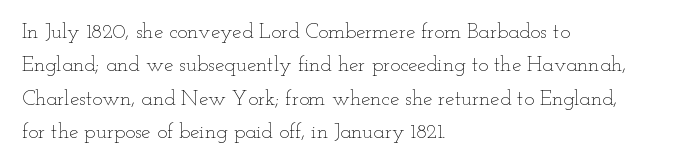
{"italic": "no", "bold": "no", "underline": "no", "align": "left", "line_spacing": "normal", "line_spacing_ratio": 1.59, "letter_spacing": "normal", "letter_spacing_em": 0.0, "glyph_px": 21}
